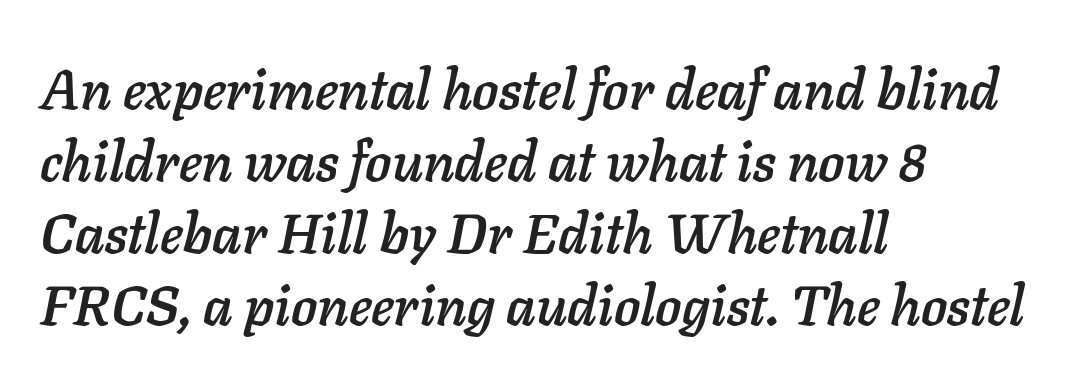
The image shows 55 px text type, italic (leaning right); set left-aligned, normal line spacing (1.31x), normal letter spacing, not underlined; low stroke contrast and a medium x-height.
